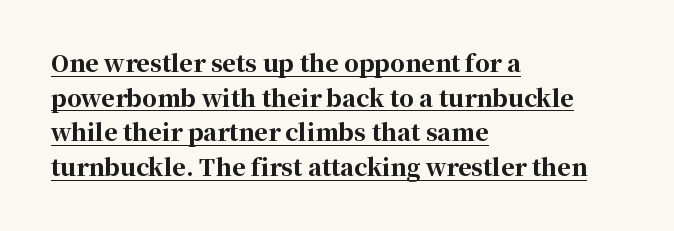
Horizontal bands of white between lines are of average thickness. The axis of the letterforms is exactly vertical. The horizontal fit of the characters is conventional and even. Layout note: lines flush left. Glance below the letters and you will spot a drawn line.
